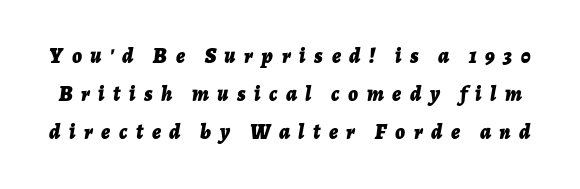
The image shows 21 px bold type, italic (leaning right); set line spacing 1.82x, unusually wide letter spacing (+0.41 em), not underlined.
